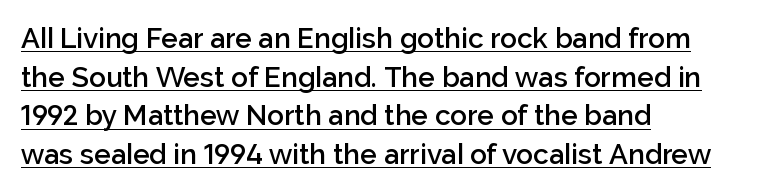
The image shows 28 px semibold sans-serif type, upright; set left-aligned, normal line spacing (1.38x), normal letter spacing, underlined; low stroke contrast and a medium x-height.
